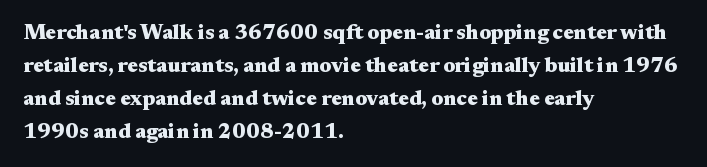
The image shows 21 px bold type, upright; set left-aligned, normal line spacing (1.57x), normal letter spacing, not underlined.
